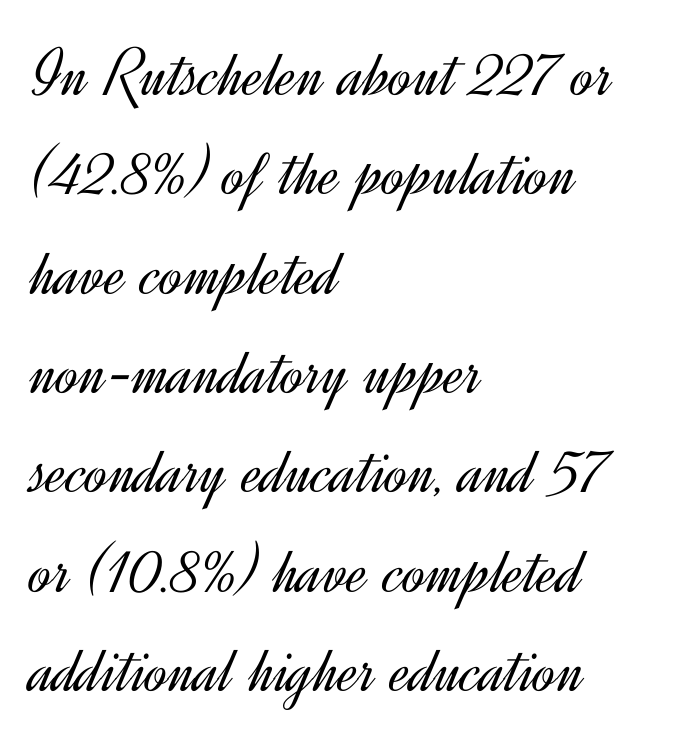
The image shows 69 px light sans-serif type; set left-aligned, normal line spacing (1.44x), normal letter spacing, not underlined; a small x-height.
